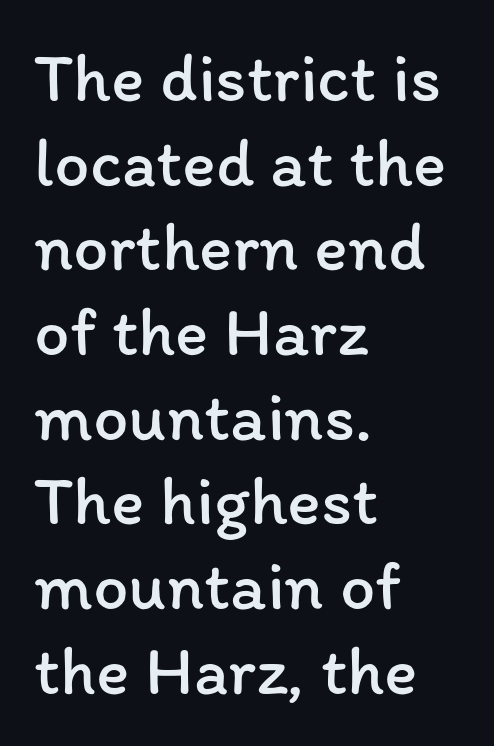
The setting favours the left margin, as ordinary paragraphs usually do. Do the letters lean? They stand straight. The line texture is even and compact thanks to regular tracking. A light-to-regular cut is what we see here. Lines of text with bare space underneath.
